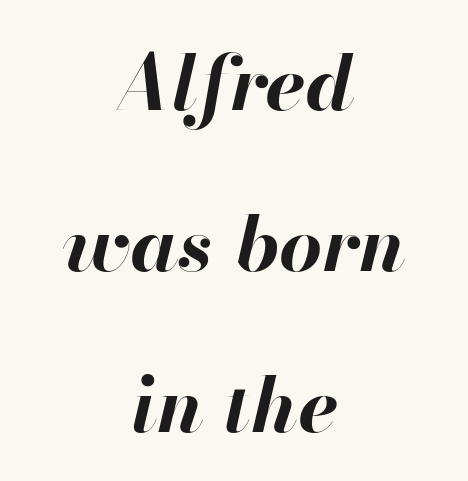
Q: Is the text bold? A: Yes.
Q: Is the text italic (slanted)? A: Yes, it leans right by about 13 degrees.
Q: Is the text underlined? A: No.
Q: How is the paragraph aligned? A: Centered.
Q: Is the spacing between letters normal or unusually wide? A: Normal.
Q: Is the spacing between lines tight, normal or loose? A: Loose.
Q: Width (condensed, normal, or wide)? A: Normal.
Q: Stroke contrast? A: High.
Q: x-height? A: Small.
Q: Monospaced? A: No.
